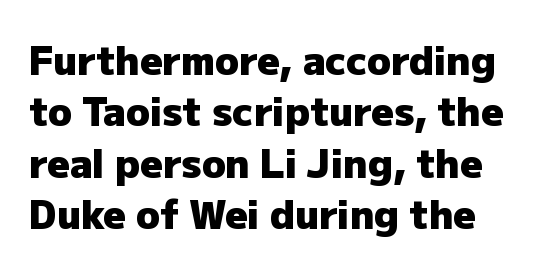
Evenly set lines give the paragraph a standard silhouette. Is this a fixed-width face? No — the glyphs have proportional, varying widths. A dark, heavy texture on the line: the type is bold. Posture: straight, roman, zero tilt. Short note: letters normally spaced.
